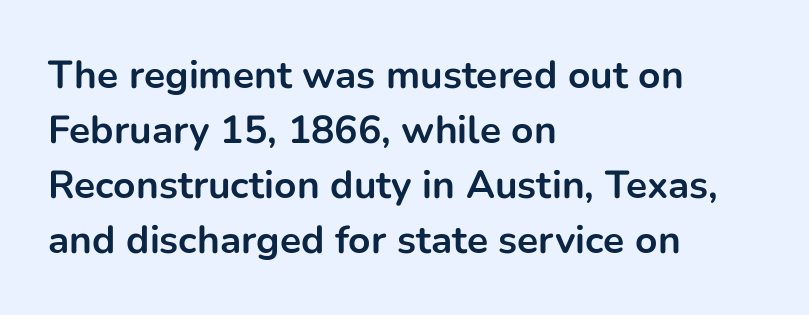
Q: Is the text bold? A: Yes.
Q: Is the text italic (slanted)? A: No, it is upright.
Q: Is the typeface a serif or a sans-serif typeface? A: Sans-serif.
Q: Is the text underlined? A: No.
Q: How is the paragraph aligned? A: Left-aligned.
Q: Is the spacing between letters normal or unusually wide? A: Normal.
Q: Is the spacing between lines tight, normal or loose? A: Normal.
Q: Width (condensed, normal, or wide)? A: Normal.
Q: Stroke contrast? A: Low.
Q: x-height? A: Medium.
Q: Monospaced? A: No.
